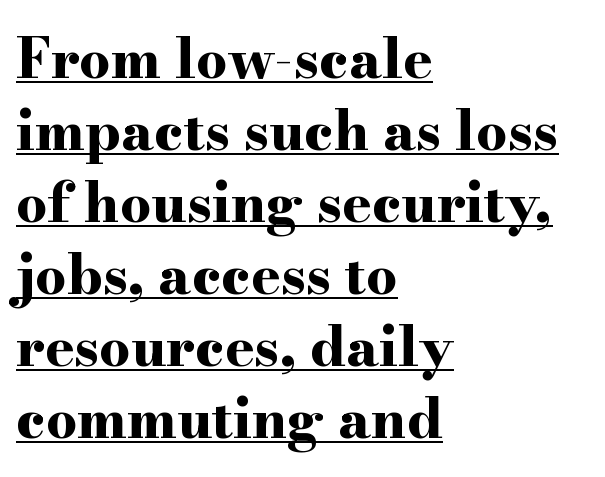
The image shows 55 px bold, wide serif type, upright; set left-aligned, normal line spacing (1.31x), normal letter spacing, underlined; high stroke contrast and a small x-height.
